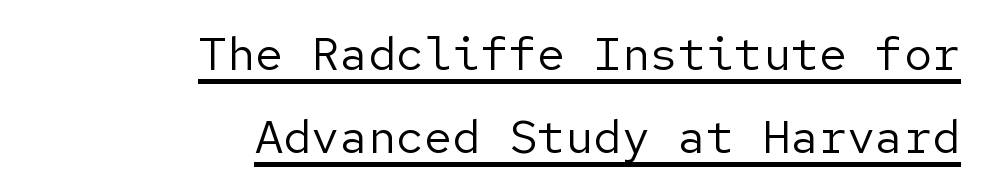
Q: Is the text bold? A: No.
Q: Is the text italic (slanted)? A: No, it is upright.
Q: Is the typeface a serif or a sans-serif typeface? A: Sans-serif.
Q: Is the text underlined? A: Yes.
Q: How is the paragraph aligned? A: Right-aligned.
Q: Is the spacing between letters normal or unusually wide? A: Normal.
Q: Width (condensed, normal, or wide)? A: Normal.
Q: Stroke contrast? A: Low.
Q: x-height? A: Medium.
